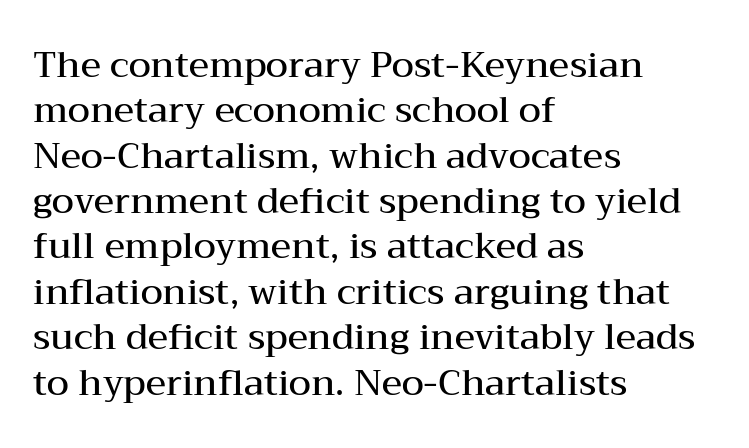
A typesetter would mark this as roman, not italic. A fair bit of extra ink — the face is semibold, not bold. The designer went with a serif here, giving each stem small feet. How are the letters spaced? Ordinarily, with no added tracking. Students, observe: this is what conventionally led text looks like. Decoration check: the copy has no underline.
